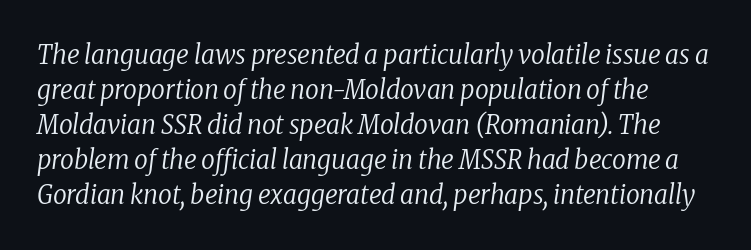
The image shows 27 px text type, italic (leaning right); set normal line spacing (1.3x), normal letter spacing, not underlined.
